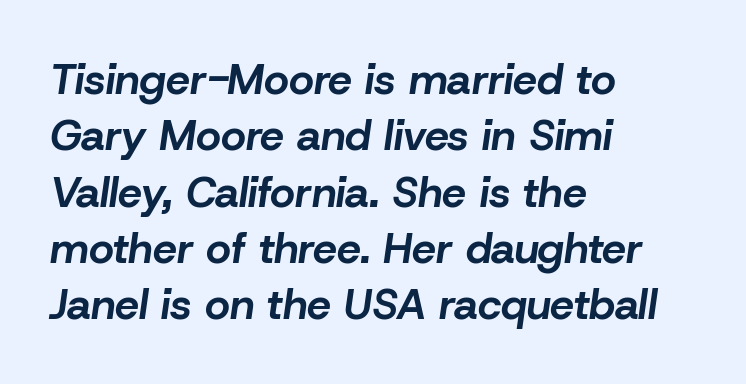
The rendering uses a bold face; every stroke is thick and dark. The space between consecutive lines is moderate. In terms of letterspacing, this is plain default setting. This sample has the flowing, uneven cadence of proportional lettering. Check the space under the baseline: it is left empty. These lines are set flush left with a ragged right edge.
